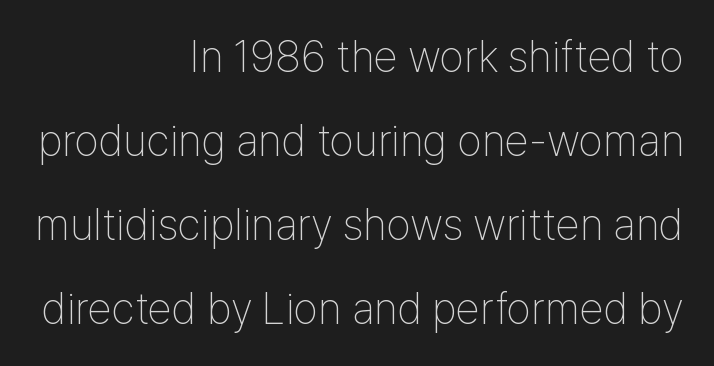
The image shows 44 px thin, condensed sans-serif type, upright; set right-aligned, loose line spacing (1.91x), normal letter spacing, not underlined; low stroke contrast and a medium x-height.
